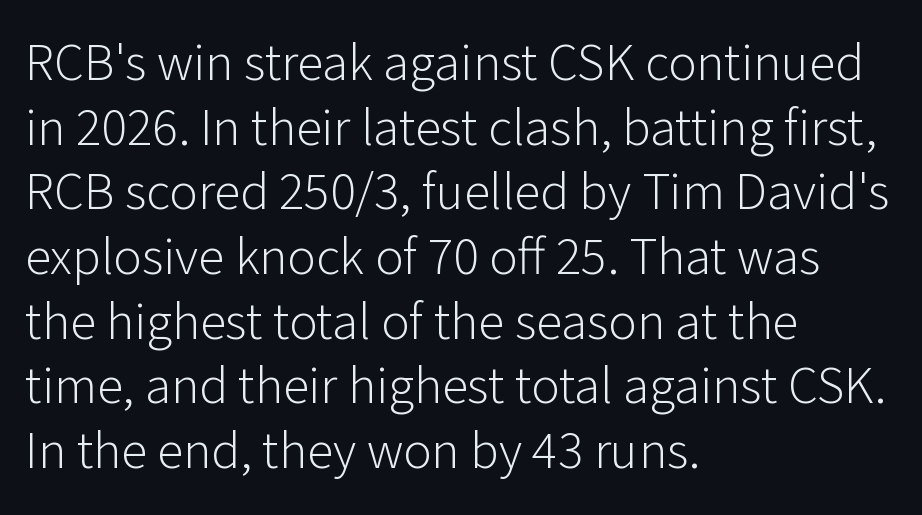
The image shows 53 px light sans-serif type, upright; set left-aligned, line spacing 1.22x, normal letter spacing, not underlined; low stroke contrast and a medium x-height.
